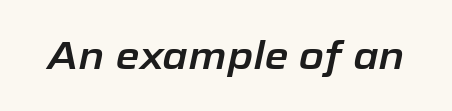
Q: Is the text italic (slanted)? A: Yes, it leans right by about 12 degrees.
Q: Is the text underlined? A: No.
Q: Is the spacing between letters normal or unusually wide? A: Normal.
Q: Width (condensed, normal, or wide)? A: Normal.
Q: Stroke contrast? A: Low.
Q: x-height? A: Medium.
Q: Monospaced? A: No.
